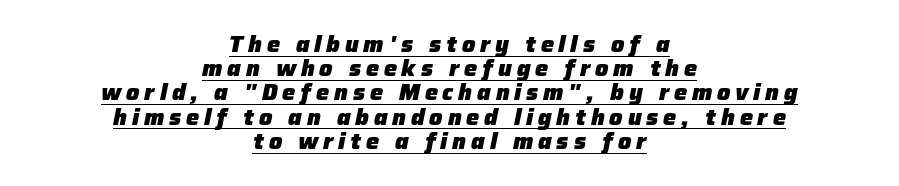
Q: Is the text bold? A: Yes.
Q: Is the text italic (slanted)? A: Yes, it leans right by about 12 degrees.
Q: Is the text underlined? A: Yes.
Q: How is the paragraph aligned? A: Centered.
Q: Is the spacing between letters normal or unusually wide? A: Unusually wide.
Q: Is the spacing between lines tight, normal or loose? A: Tight.
